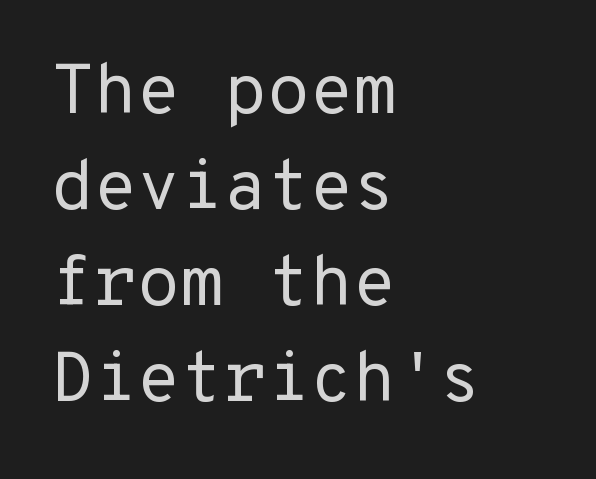
Q: Is the text bold? A: No.
Q: Is the text italic (slanted)? A: No, it is upright.
Q: Is the typeface a serif or a sans-serif typeface? A: Sans-serif.
Q: Is the text underlined? A: No.
Q: How is the paragraph aligned? A: Left-aligned.
Q: Is the spacing between letters normal or unusually wide? A: Normal.
Q: Is the spacing between lines tight, normal or loose? A: Normal.
Q: Width (condensed, normal, or wide)? A: Normal.
Q: Stroke contrast? A: Low.
Q: x-height? A: Medium.
